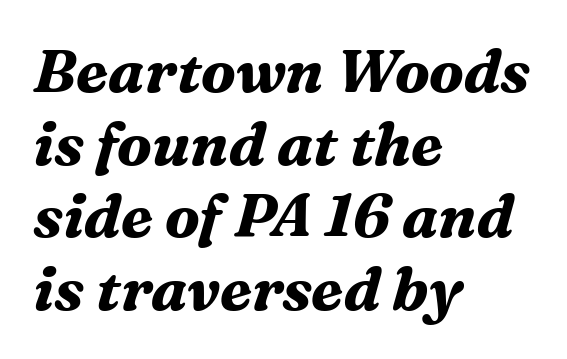
{"serif": "yes", "italic": "yes", "lean": "right", "slant_degrees": 16, "bold": "yes", "weight": "bold", "width": "normal", "stroke_contrast": "medium", "x_height": "medium", "monospaced": "no", "underline": "no", "align": "left", "line_spacing_ratio": 1.21, "letter_spacing": "normal", "letter_spacing_em": 0.0, "glyph_px": 60}
